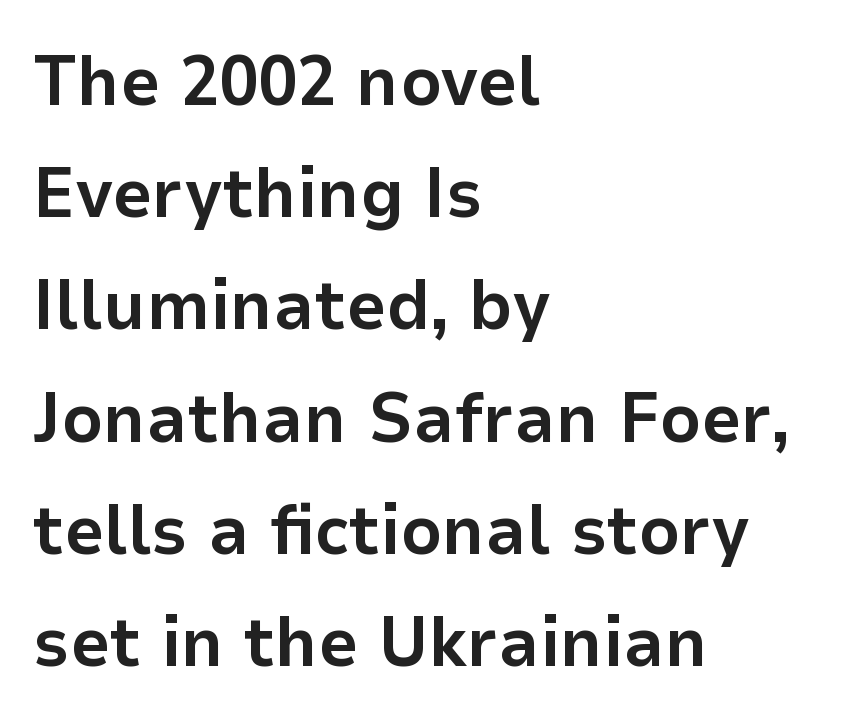
These words are printed bold, with thick strokes throughout. Casual observation: everything's shoved over to the left. This block has exactly the height ordinary leading produces. Tracking here is standard; glyphs follow each other at the usual distance. These lines are rendered in a variable-pitch font. Anything drawn beneath the words? Only blank space.
